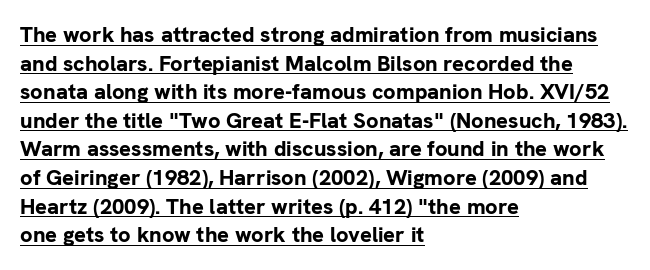
Q: Is the text bold? A: Yes.
Q: Is the text italic (slanted)? A: No, it is upright.
Q: Is the text underlined? A: Yes.
Q: How is the paragraph aligned? A: Left-aligned.
Q: Is the spacing between letters normal or unusually wide? A: Normal.
Q: Is the spacing between lines tight, normal or loose? A: Normal.
